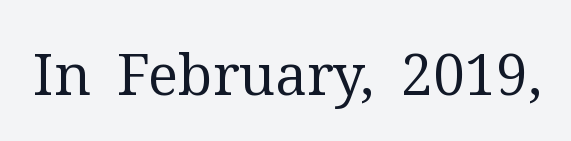
Q: Is the text bold? A: No.
Q: Is the text italic (slanted)? A: No, it is upright.
Q: Is the typeface a serif or a sans-serif typeface? A: Serif.
Q: Is the text underlined? A: No.
Q: Is the spacing between letters normal or unusually wide? A: Normal.
Q: Width (condensed, normal, or wide)? A: Normal.
Q: Stroke contrast? A: Medium.
Q: x-height? A: Medium.
Q: Monospaced? A: No.
